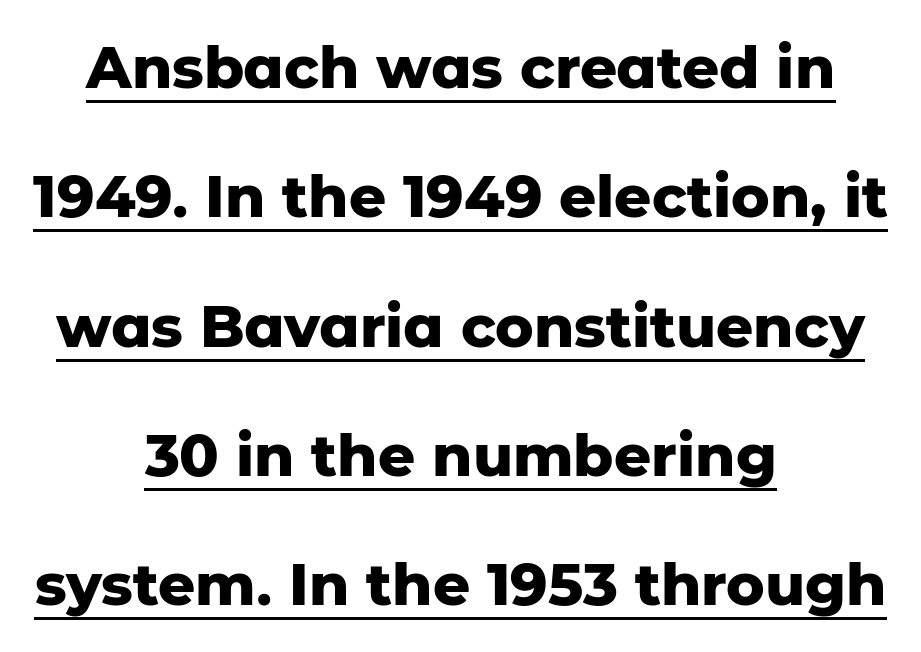
Q: Is the text bold? A: Yes.
Q: Is the text italic (slanted)? A: No, it is upright.
Q: Is the typeface a serif or a sans-serif typeface? A: Sans-serif.
Q: Is the text underlined? A: Yes.
Q: How is the paragraph aligned? A: Centered.
Q: Is the spacing between letters normal or unusually wide? A: Normal.
Q: Is the spacing between lines tight, normal or loose? A: Loose.
Q: Width (condensed, normal, or wide)? A: Normal.
Q: Stroke contrast? A: Low.
Q: x-height? A: Medium.
Q: Monospaced? A: No.
